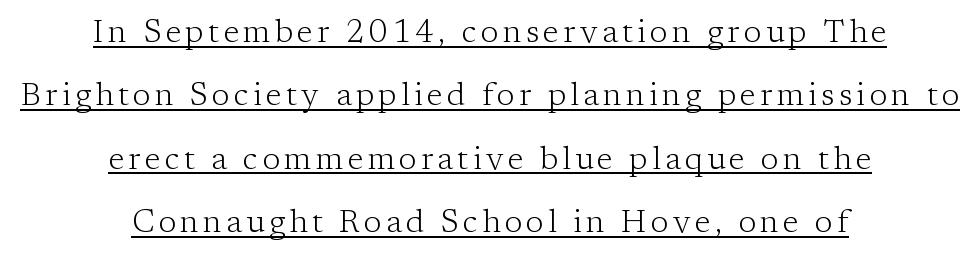
{"serif": "yes", "italic": "no", "bold": "no", "weight": "light", "width": "normal", "stroke_contrast": "low", "x_height": "medium", "monospaced": "no", "underline": "yes", "align": "center", "line_spacing": "loose", "line_spacing_ratio": 1.98, "glyph_px": 32}
